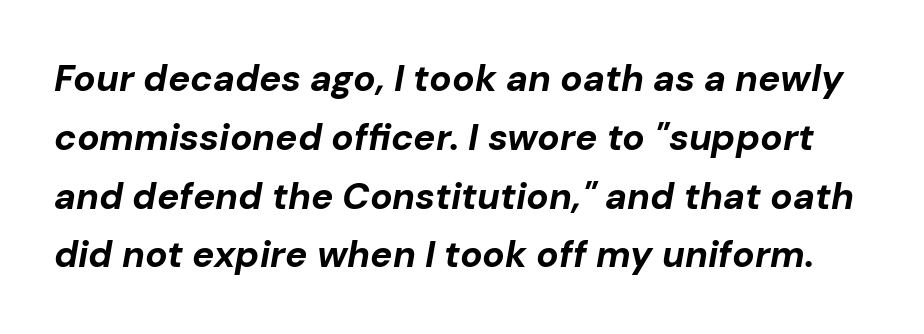
{"italic": "yes", "lean": "right", "slant_degrees": 10, "bold": "yes", "weight": "bold", "width": "normal", "stroke_contrast": "low", "x_height": "medium", "monospaced": "no", "underline": "no", "line_spacing": "normal", "line_spacing_ratio": 1.59, "letter_spacing": "normal", "letter_spacing_em": 0.0, "glyph_px": 37}
